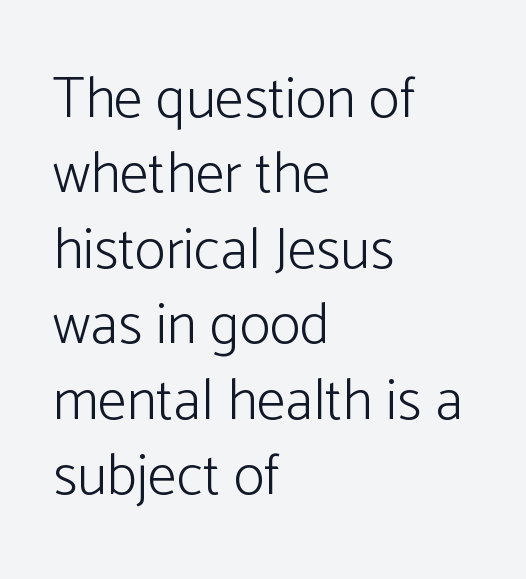
{"serif": "no", "italic": "no", "bold": "no", "weight": "light", "width": "normal", "stroke_contrast": "low", "x_height": "medium", "monospaced": "no", "underline": "no", "align": "left", "line_spacing": "normal", "line_spacing_ratio": 1.3, "letter_spacing": "normal", "letter_spacing_em": 0.0, "glyph_px": 58}
